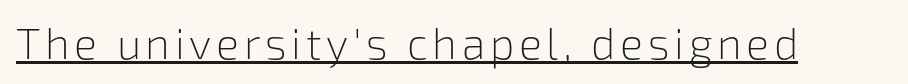
Q: Is the text bold? A: No.
Q: Is the text italic (slanted)? A: No, it is upright.
Q: Is the typeface a serif or a sans-serif typeface? A: Sans-serif.
Q: Is the text underlined? A: Yes.
Q: Width (condensed, normal, or wide)? A: Normal.
Q: Stroke contrast? A: Low.
Q: x-height? A: Medium.
Q: Monospaced? A: No.
